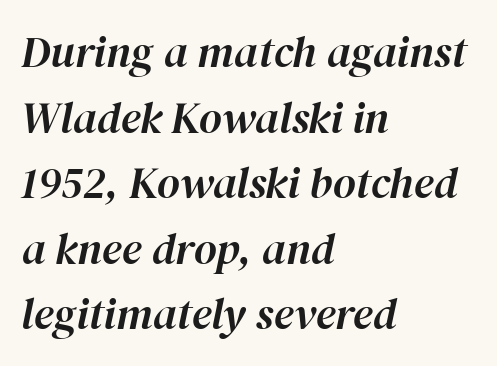
Here the designer chose a conventional face with non-uniform glyph widths. The gap between lines stays unmarked. Emphasis-style slanted type is in use. Line starts are locked; line ends wander. These lines keep a tight, regular rhythm from letter to letter.
